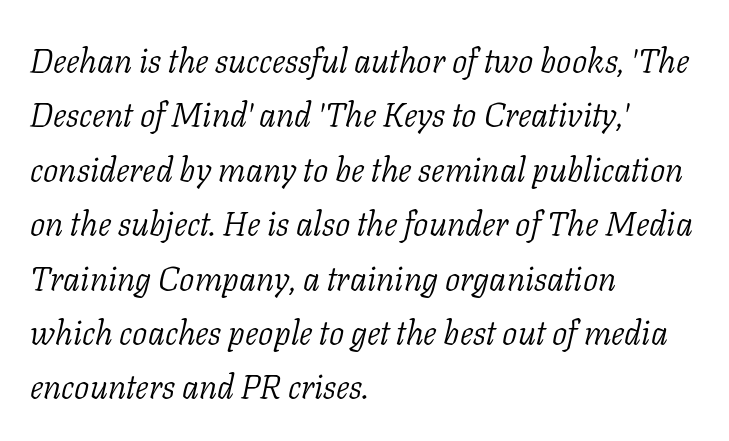
The image shows 34 px light serif type, italic (leaning right); set left-aligned, normal line spacing (1.6x), normal letter spacing, not underlined; low stroke contrast and a medium x-height.
